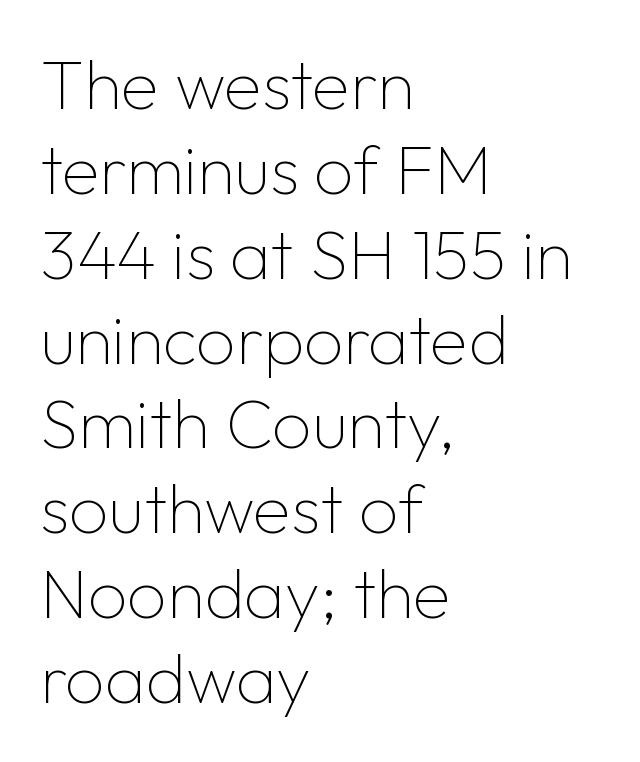
{"serif": "no", "italic": "no", "bold": "no", "weight": "thin", "width": "normal", "stroke_contrast": "low", "x_height": "medium", "monospaced": "no", "underline": "no", "align": "left", "line_spacing_ratio": 1.23, "letter_spacing": "normal", "letter_spacing_em": 0.0, "glyph_px": 69}
